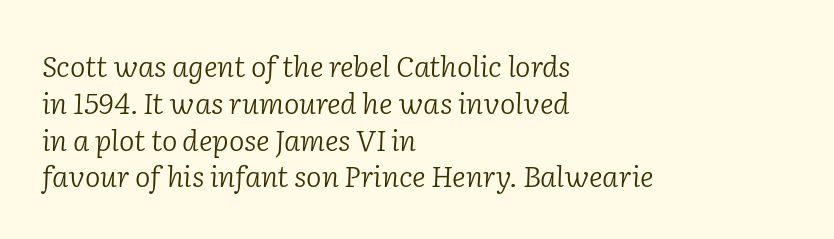
These lines were composed using italics. Unlike a clean sans, this face finishes its strokes with serifs. The typesetter chose a ragged-right arrangement here. These lines are rendered in a variable-pitch font. The leading is moderate, giving the passage an even texture. This rendering leaves character spacing at its baseline value.
